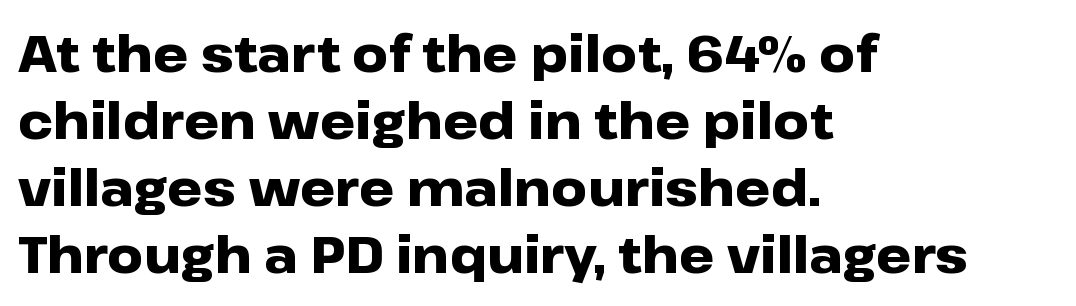
{"serif": "no", "italic": "no", "bold": "yes", "weight": "heavy", "width": "wide", "stroke_contrast": "low", "x_height": "medium", "monospaced": "no", "underline": "no", "align": "left", "line_spacing": "normal", "line_spacing_ratio": 1.34, "letter_spacing": "normal", "letter_spacing_em": 0.0, "glyph_px": 50}
